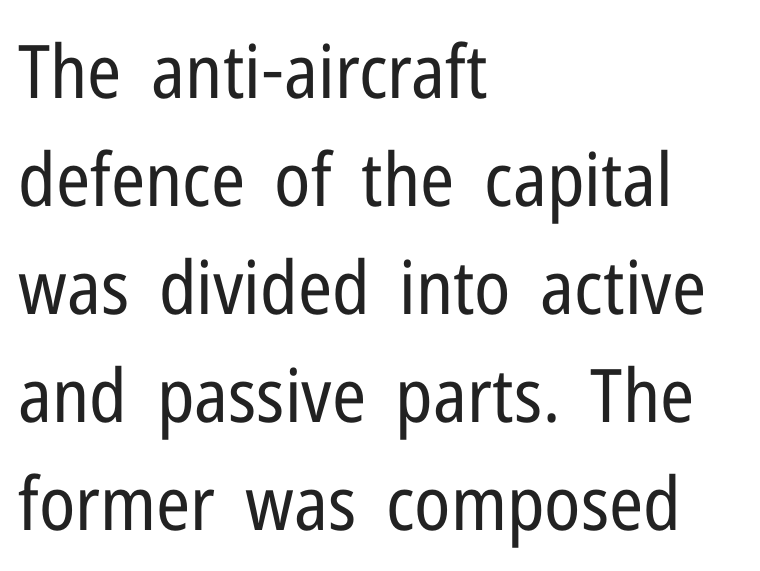
The image shows 74 px regular-weight, condensed sans-serif type, upright; set left-aligned, normal line spacing (1.46x), normal letter spacing, not underlined; low stroke contrast and a medium x-height.
